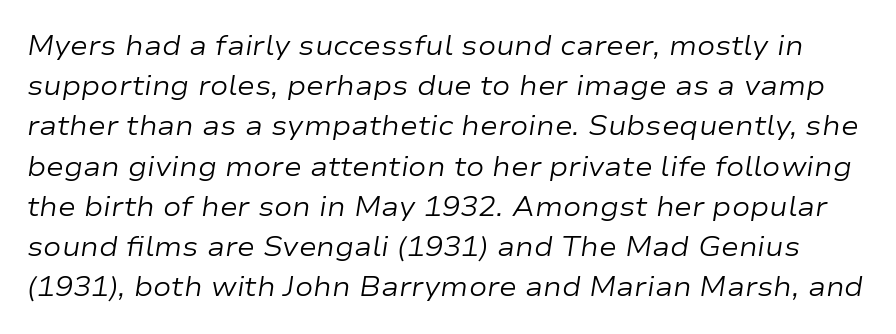
Q: Is the text bold? A: No.
Q: Is the text italic (slanted)? A: Yes, it leans right by about 9 degrees.
Q: Is the text underlined? A: No.
Q: Is the spacing between letters normal or unusually wide? A: Normal.
Q: Is the spacing between lines tight, normal or loose? A: Normal.
